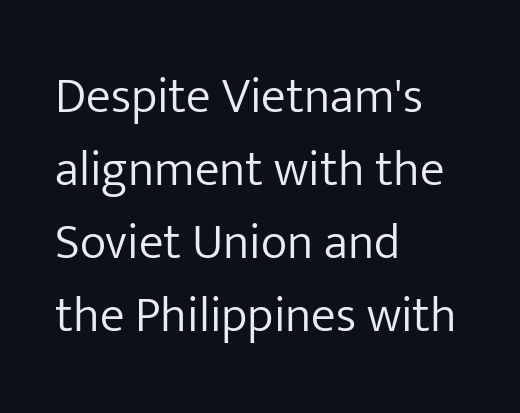
{"serif": "no", "italic": "no", "bold": "no", "weight": "light", "width": "normal", "stroke_contrast": "low", "x_height": "medium", "monospaced": "no", "underline": "no", "align": "left", "line_spacing": "normal", "line_spacing_ratio": 1.46, "letter_spacing": "normal", "letter_spacing_em": 0.0, "glyph_px": 50}
